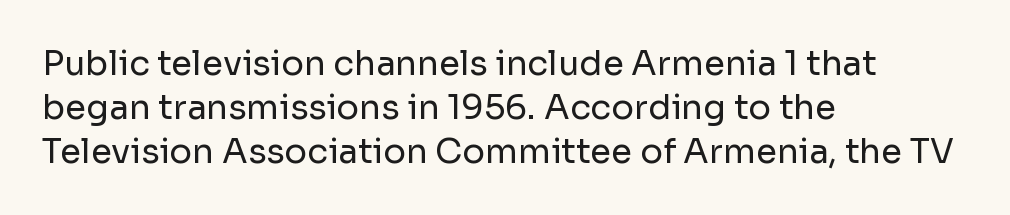
{"serif": "no", "italic": "no", "bold": "no", "weight": "regular", "width": "normal", "stroke_contrast": "low", "x_height": "medium", "monospaced": "no", "underline": "no", "align": "left", "line_spacing": "normal", "line_spacing_ratio": 1.29, "letter_spacing": "normal", "letter_spacing_em": 0.0, "glyph_px": 34}
